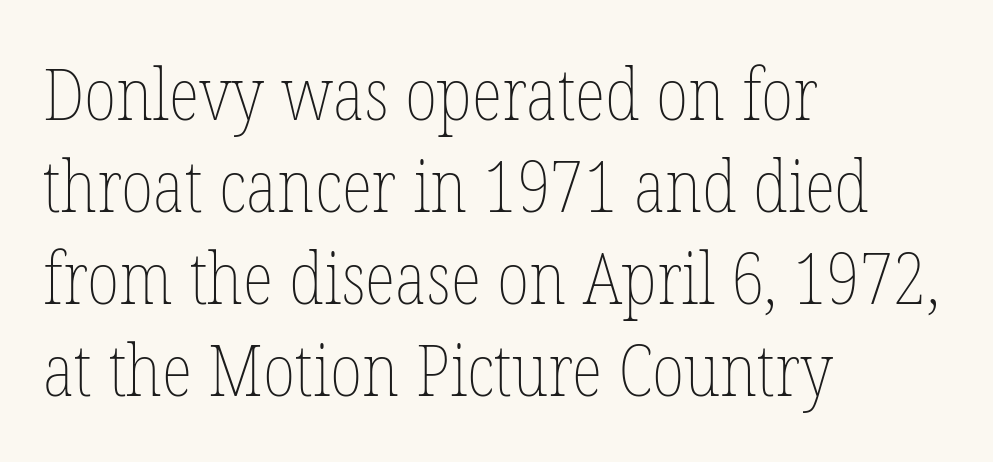
Q: Is the text bold? A: No.
Q: Is the text italic (slanted)? A: No, it is upright.
Q: Is the text underlined? A: No.
Q: How is the paragraph aligned? A: Left-aligned.
Q: Is the spacing between letters normal or unusually wide? A: Normal.
Q: Is the spacing between lines tight, normal or loose? A: Normal.
Q: Width (condensed, normal, or wide)? A: Condensed.
Q: Stroke contrast? A: Low.
Q: x-height? A: Medium.
Q: Monospaced? A: No.
